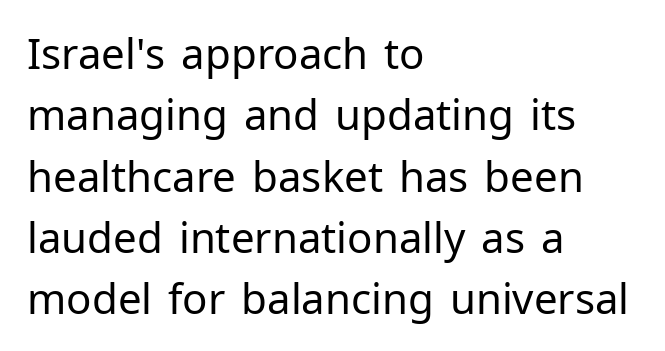
The image shows 42 px regular-weight sans-serif type, upright; set left-aligned, normal line spacing (1.46x), normal letter spacing, not underlined; low stroke contrast and a medium x-height.
